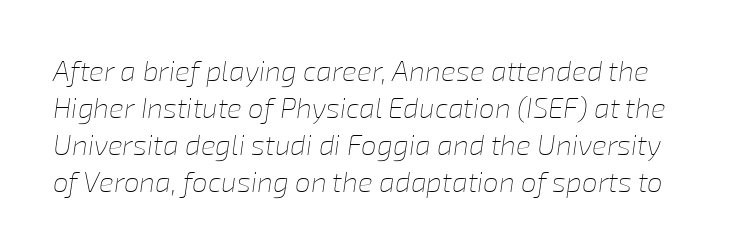
Standard letterfit; no display-style spreading of the glyphs. The weight would be labelled regular, book, light, or lighter still. Anything drawn beneath the words? Only blank space. Does the leading feel generous? No, just average. Notice how the stems are inclined rather than vertical — that's the hallmark of italics. Think of a printed novel: that variable character pitch is what you see here.
